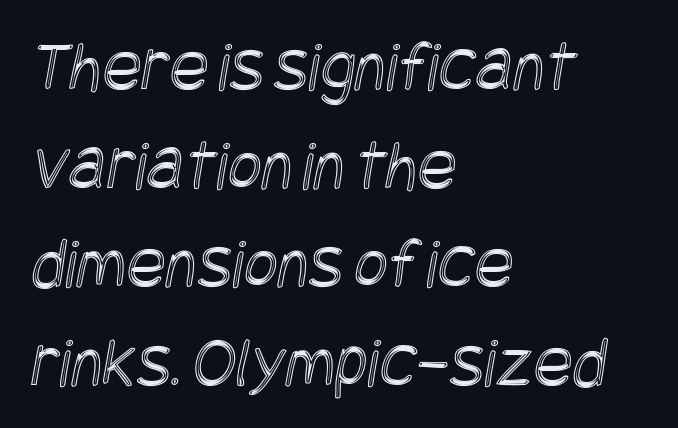
The tracking reads as untouched default to a designer's eye. This block has exactly the height ordinary leading produces. The typesetter chose a ragged-right arrangement here. Anything drawn beneath the words? Only blank space.
